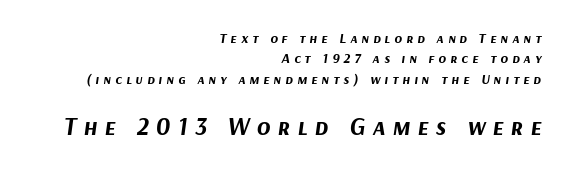
Leading: standard. Italic: yes, the glyphs are oblique. Does the weight exceed regular? Yes, all the way to bold. The gap between lines stays unmarked. Each line ends at the same right margin while the left side varies. You could only call the tracking loose — the letters float apart.
